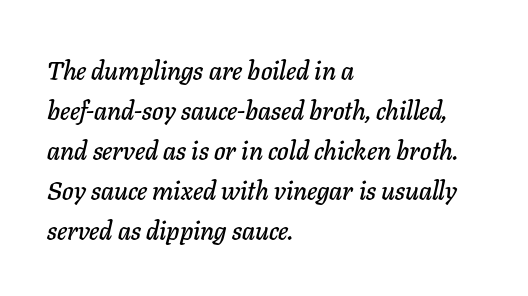
Anything drawn beneath the words? Only blank space. Tracking here is standard; glyphs follow each other at the usual distance. These lines were composed using italics. Students, observe: this is what conventionally led text looks like.
